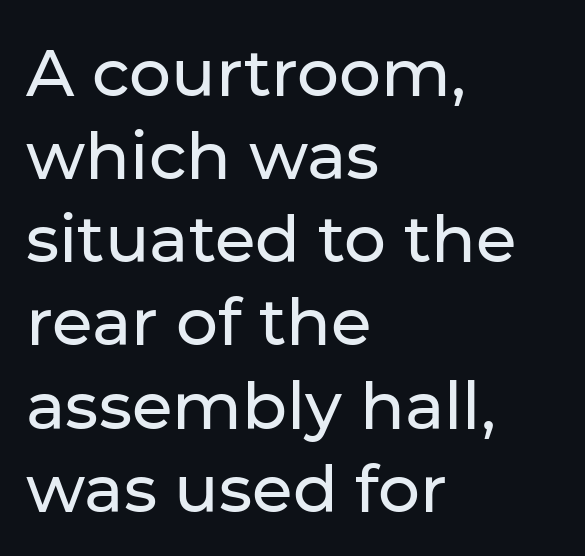
Each line starts at the same left margin while the right side varies. What kind of face is this? One without serifs — a sans. The gaps between neighbouring characters are ordinary and unremarkable. In terms of posture, this sample is upright. This sample keeps an unexceptional amount of space between lines. Descender tails drop into unmarked territory.
